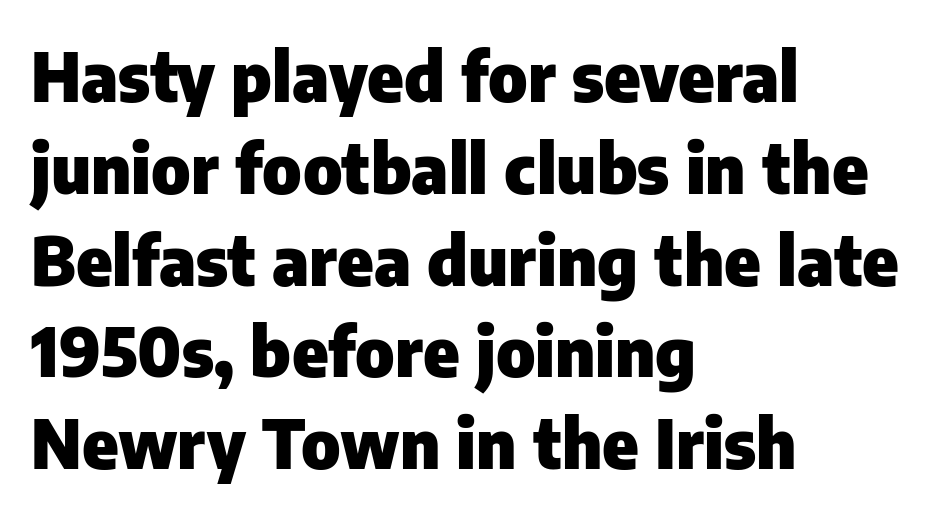
The image shows 68 px heavy sans-serif type, upright; set left-aligned, normal line spacing (1.35x), normal letter spacing, not underlined; low stroke contrast and a medium x-height.
